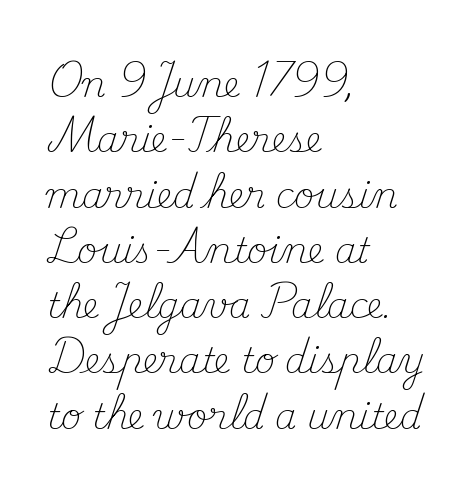
{"serif": "yes", "bold": "no", "weight": "light", "width": "normal", "stroke_contrast": "medium", "x_height": "small", "monospaced": "no", "underline": "no", "align": "left", "line_spacing": "normal", "line_spacing_ratio": 1.58, "letter_spacing": "normal", "letter_spacing_em": 0.0, "glyph_px": 35}
